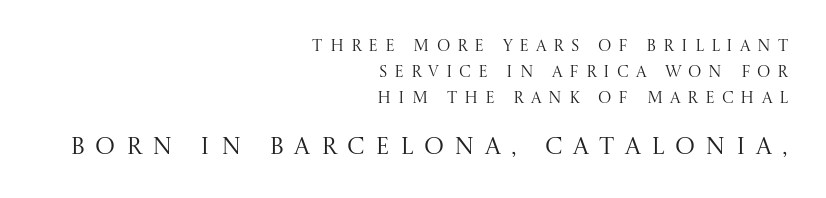
The block of text has a typical density, with ordinary space between rows. Unbolded letterforms with no extra heft. Reading down the block, your eye finds every line finishing at a fixed right position. The horizontal fit of the characters is loose and conspicuously gappy.
